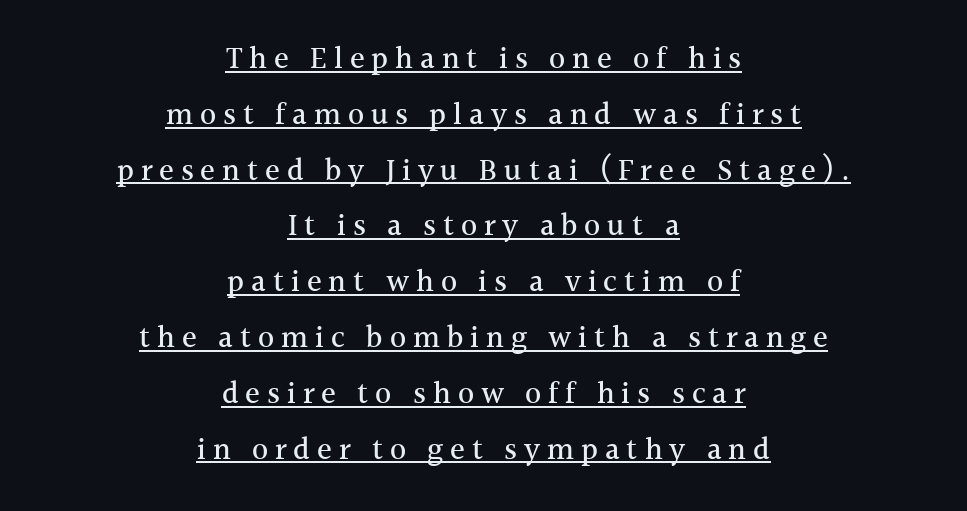
The letters stand upright; this is a roman face. These lines are centered, leaving both edges ragged. The gaps between neighbouring characters are conspicuously large. Here the designer chose a conventional face with non-uniform glyph widths. The lettering is marked with a stroke running underneath it. A typesetter would label this face a serif.
